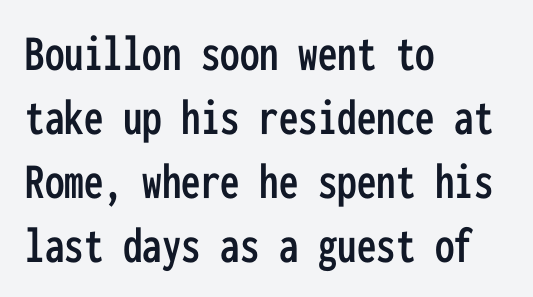
Q: Is the text italic (slanted)? A: No, it is upright.
Q: Is the typeface a serif or a sans-serif typeface? A: Sans-serif.
Q: Is the text underlined? A: No.
Q: How is the paragraph aligned? A: Left-aligned.
Q: Is the spacing between letters normal or unusually wide? A: Normal.
Q: Width (condensed, normal, or wide)? A: Condensed.
Q: Stroke contrast? A: Low.
Q: x-height? A: Medium.
Q: Monospaced? A: Yes.
